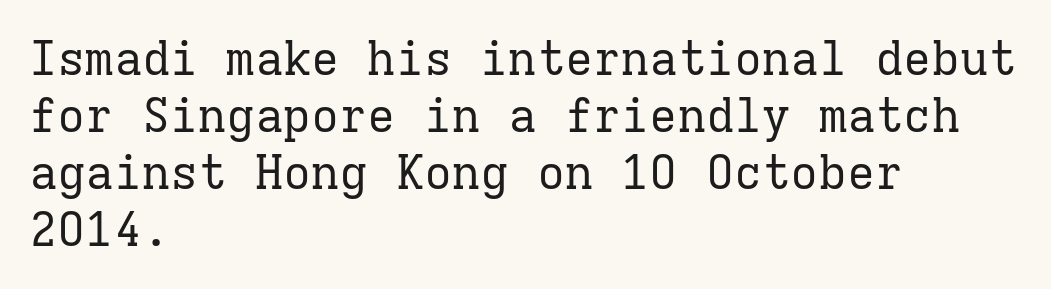
Q: Is the text bold? A: No.
Q: Is the text italic (slanted)? A: No, it is upright.
Q: Is the typeface a serif or a sans-serif typeface? A: Serif.
Q: Is the text underlined? A: No.
Q: How is the paragraph aligned? A: Left-aligned.
Q: Is the spacing between letters normal or unusually wide? A: Normal.
Q: Width (condensed, normal, or wide)? A: Normal.
Q: Stroke contrast? A: Low.
Q: x-height? A: Medium.
Q: Monospaced? A: Yes.
